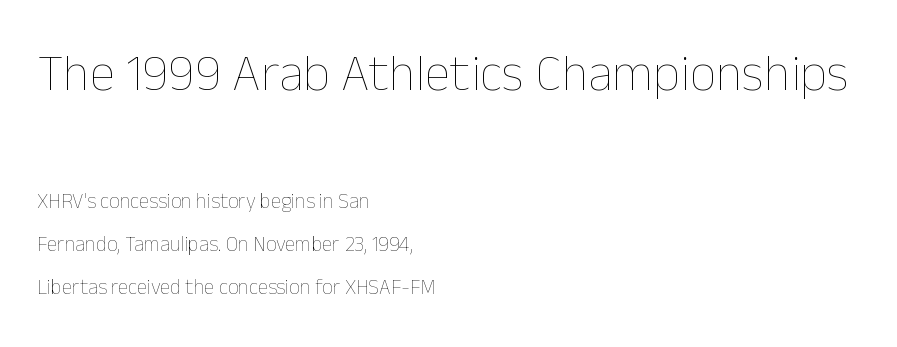
Line beginnings align vertically; line endings do not. The axis of the letterforms is exactly vertical. If you squint, the top block still reads clearly — it's the larger of the two. Character widths vary here, with narrow letters taking less room than wide ones. Is there much room between lines? Yes — plenty of vertical air separates them.
